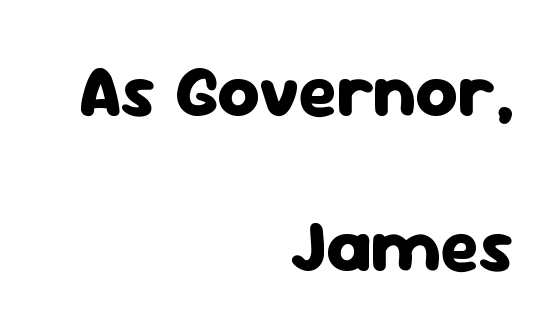
Leading: increased. No word sits above an underline. This is heavy type, rendered in bold. Does the type have serifs? No, each stem ends abruptly.
